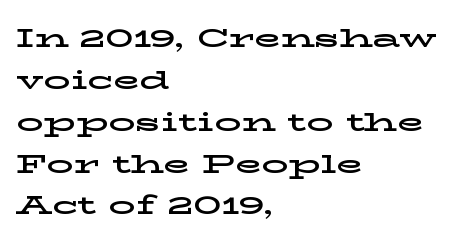
Q: Is the text italic (slanted)? A: No, it is upright.
Q: Is the text underlined? A: No.
Q: How is the paragraph aligned? A: Left-aligned.
Q: Is the spacing between letters normal or unusually wide? A: Normal.
Q: Is the spacing between lines tight, normal or loose? A: Normal.
